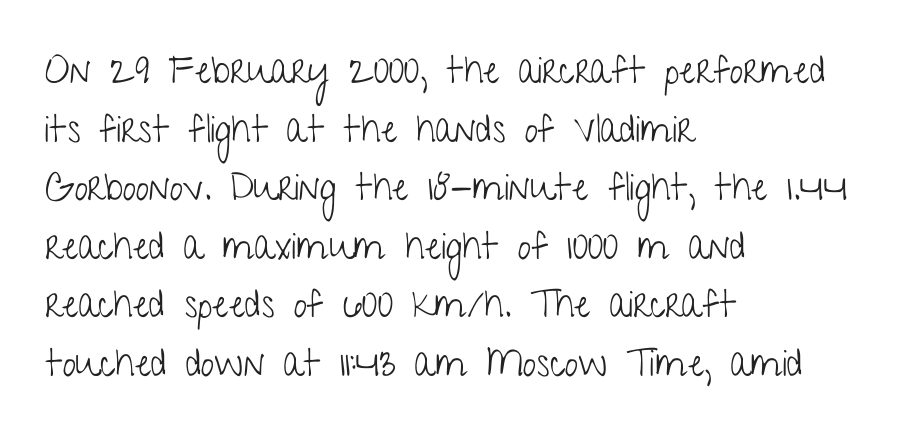
{"serif": "no", "italic": "no", "bold": "no", "weight": "light", "width": "condensed", "stroke_contrast": "low", "x_height": "medium", "monospaced": "no", "underline": "no", "align": "left", "line_spacing": "normal", "line_spacing_ratio": 1.54, "letter_spacing": "normal", "letter_spacing_em": 0.0, "glyph_px": 38}
